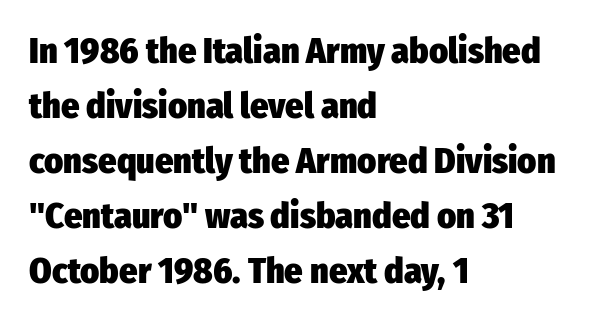
Q: Is the text bold? A: Yes.
Q: Is the text italic (slanted)? A: No, it is upright.
Q: Is the typeface a serif or a sans-serif typeface? A: Sans-serif.
Q: Is the text underlined? A: No.
Q: How is the paragraph aligned? A: Left-aligned.
Q: Is the spacing between letters normal or unusually wide? A: Normal.
Q: Is the spacing between lines tight, normal or loose? A: Normal.
Q: Width (condensed, normal, or wide)? A: Condensed.
Q: Stroke contrast? A: Low.
Q: x-height? A: Medium.
Q: Monospaced? A: No.
